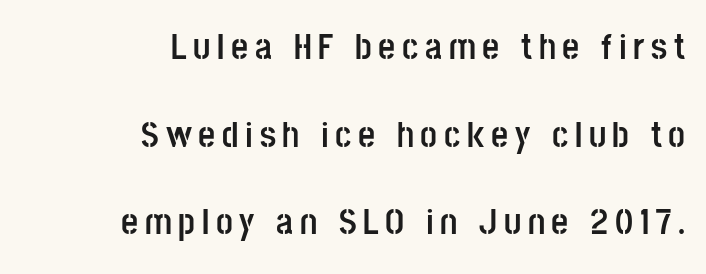
The image shows 37 px semibold, condensed sans-serif type, upright; set right-aligned, loose line spacing (2.37x), not underlined; low stroke contrast and a large x-height.
